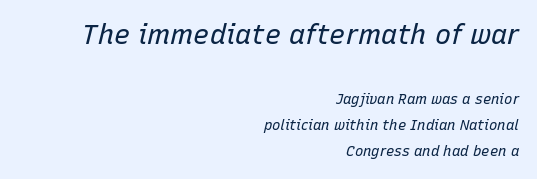
The zone under the glyphs is completely vacant. The earlier block is typeset at a bigger size than the later block. This is not heavy type; no bold has been used. If you drew a ruler down the right edge, every line would touch it.
